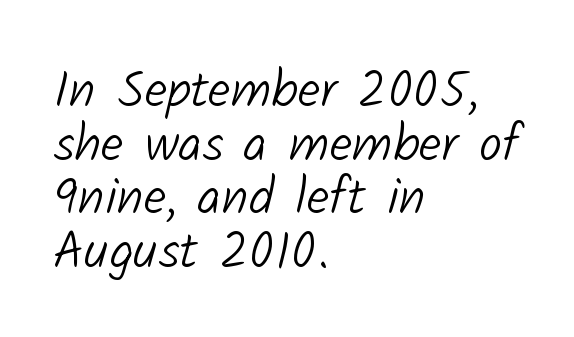
The image shows 52 px light sans-serif type; set left-aligned, tight line spacing (1.03x), normal letter spacing, not underlined; low stroke contrast and a medium x-height.
